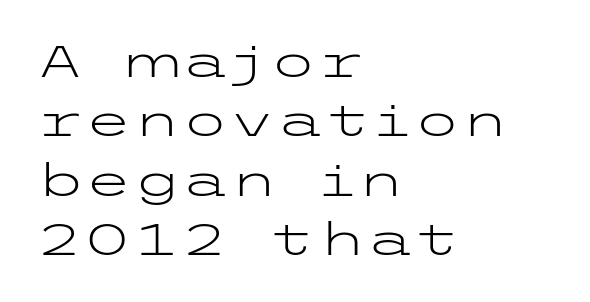
Every row of glyphs begins at an identical x-position on the left. This is roman type, the default non-slanted kind. Glyph-to-glyph distance matches everyday printed text. The characters are drawn with everyday or finer stroke widths. Anything drawn beneath the words? Only blank space.
